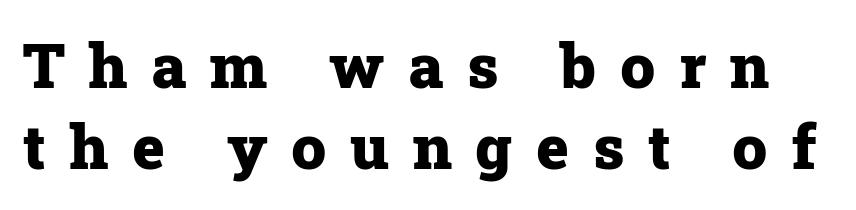
This rendering employs a face with finishing strokes, i.e., a serif. Vertical strokes here are truly vertical. You could not count columns in this text — the font is proportionally spaced. The typesetting leans heavy: a genuine bold. Unmarked baselines from the first word to the last. The rendering inserts visible extra space after every character.
